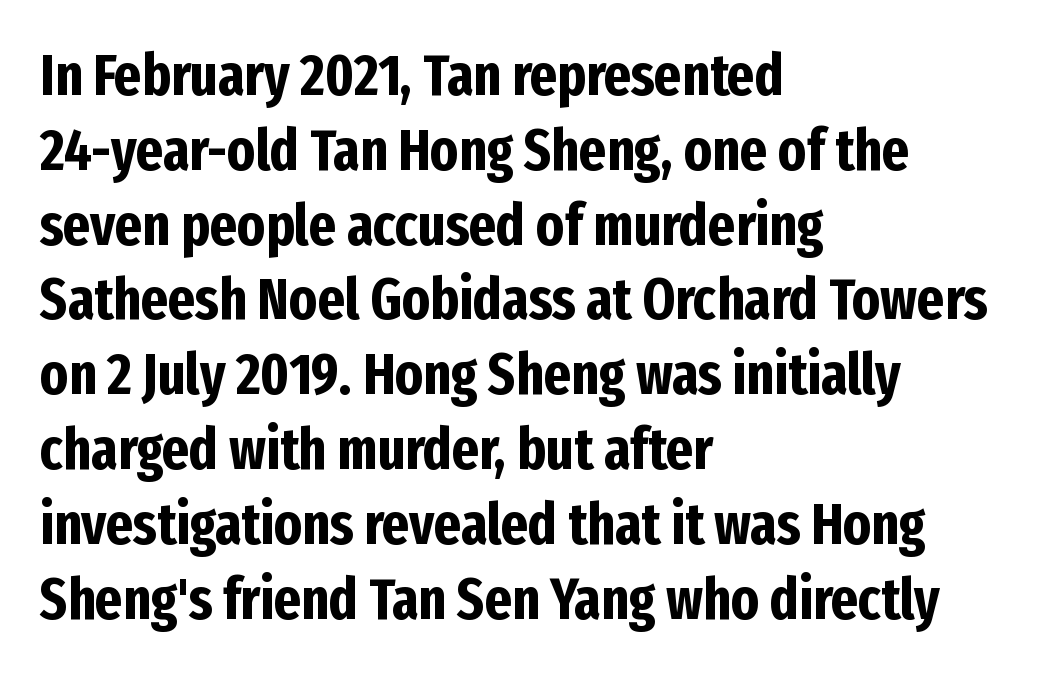
The image shows 58 px bold, condensed sans-serif type, upright; set left-aligned, normal line spacing (1.29x), normal letter spacing, not underlined; low stroke contrast and a medium x-height.
